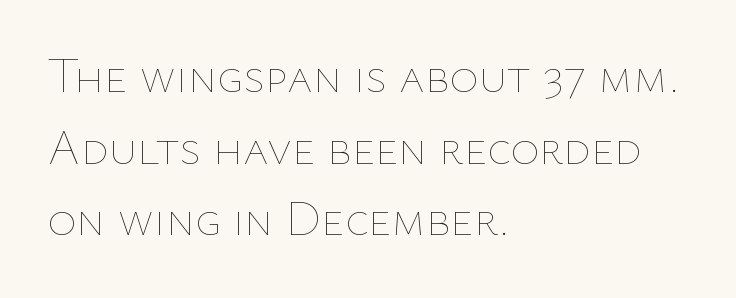
{"italic": "no", "bold": "no", "weight": "thin", "width": "normal", "stroke_contrast": "low", "x_height": "medium", "monospaced": "no", "underline": "no", "align": "left", "line_spacing": "normal", "line_spacing_ratio": 1.46, "letter_spacing": "normal", "letter_spacing_em": 0.0, "glyph_px": 49}
